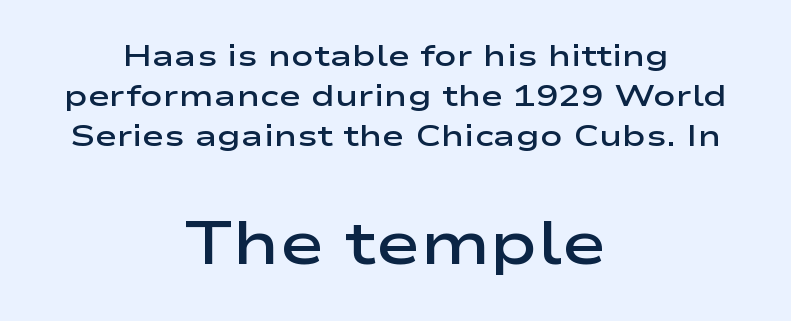
{"serif": "no", "italic": "no", "bold": "semi", "weight": "semibold", "width": "wide", "stroke_contrast": "low", "x_height": "medium", "monospaced": "no", "underline": "no", "align": "center", "line_spacing": "normal", "line_spacing_ratio": 1.33, "letter_spacing": "normal", "letter_spacing_em": 0.0, "larger_block": "second", "size_ratio": 2.0, "glyph_px": 60}
